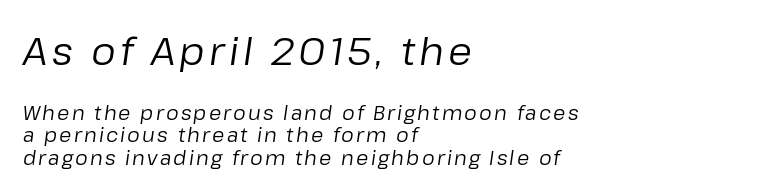
The image shows 39 px regular-weight type, italic (leaning right); set left-aligned, tight line spacing (1.12x), not underlined; the first (top) block is 1.95x larger; low stroke contrast and a medium x-height.
